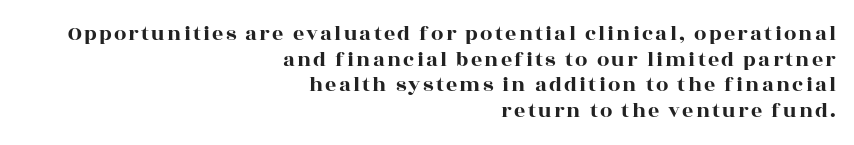
Q: Is the text italic (slanted)? A: No, it is upright.
Q: Is the text underlined? A: No.
Q: How is the paragraph aligned? A: Right-aligned.
